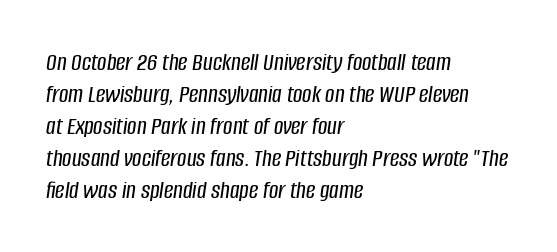
{"italic": "yes", "lean": "right", "slant_degrees": 8, "underline": "no", "align": "left", "line_spacing_ratio": 1.23, "letter_spacing": "normal", "letter_spacing_em": 0.0, "glyph_px": 26}
